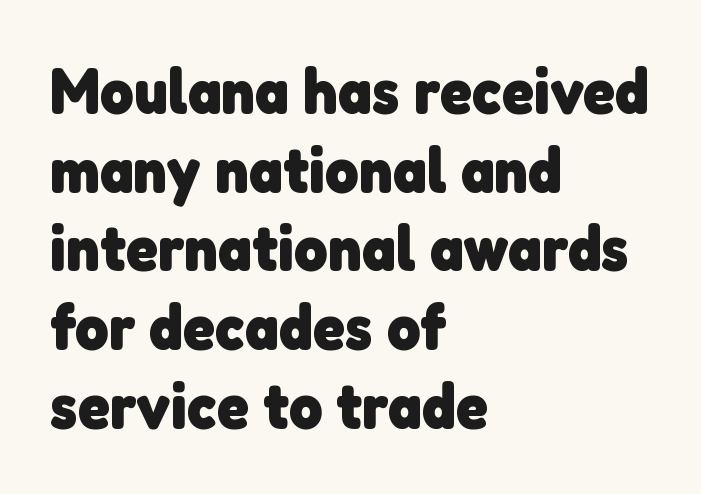
{"serif": "no", "bold": "yes", "weight": "heavy", "width": "normal", "stroke_contrast": "low", "x_height": "medium", "monospaced": "no", "underline": "no", "align": "left", "line_spacing_ratio": 1.23, "letter_spacing": "normal", "letter_spacing_em": 0.0, "glyph_px": 64}
